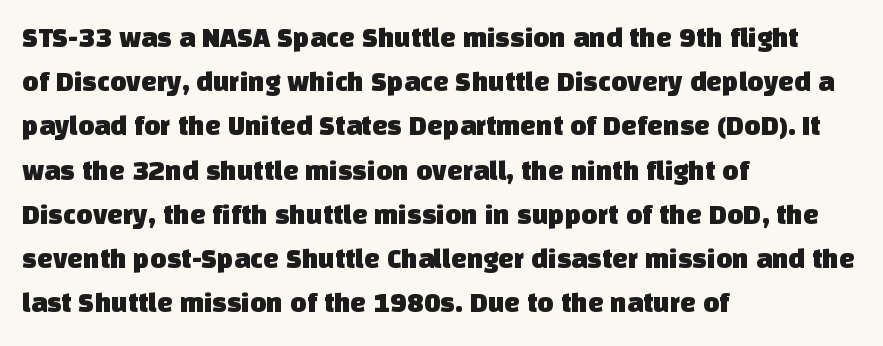
Q: Is the typeface a serif or a sans-serif typeface? A: Sans-serif.
Q: Is the text underlined? A: No.
Q: How is the paragraph aligned? A: Left-aligned.
Q: Is the spacing between letters normal or unusually wide? A: Normal.
Q: Is the spacing between lines tight, normal or loose? A: Normal.
Q: Width (condensed, normal, or wide)? A: Normal.
Q: Stroke contrast? A: Low.
Q: x-height? A: Large.
Q: Monospaced? A: No.
